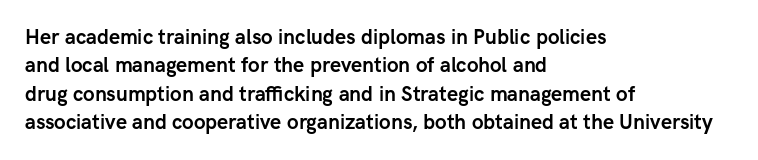
The image shows 20 px bold type, upright; set left-aligned, normal line spacing (1.42x), normal letter spacing, not underlined.
